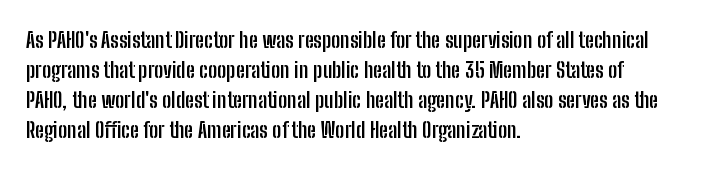
The image shows 22 px bold type, upright; set left-aligned, normal line spacing (1.36x), normal letter spacing, not underlined.
